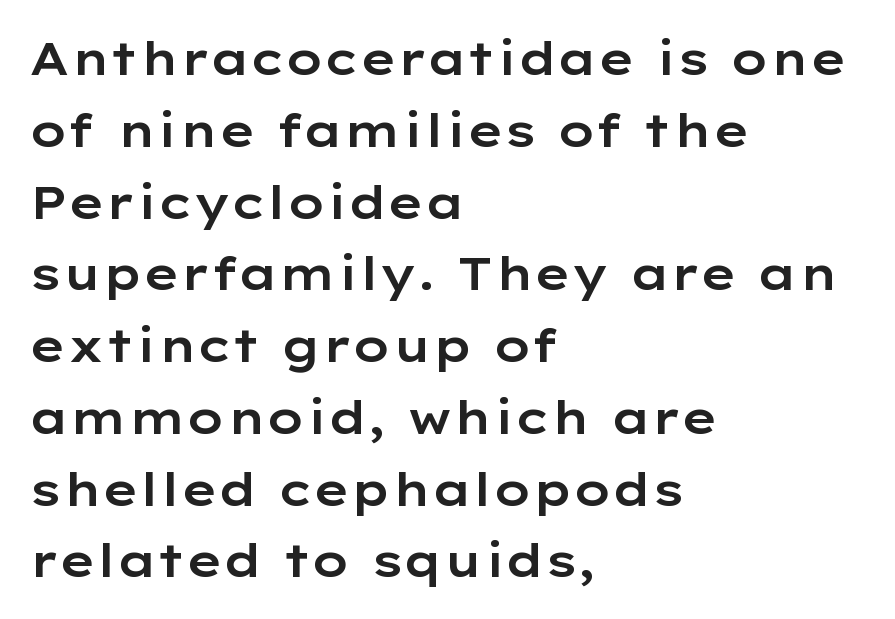
Q: Is the text italic (slanted)? A: No, it is upright.
Q: Is the typeface a serif or a sans-serif typeface? A: Sans-serif.
Q: Is the text underlined? A: No.
Q: How is the paragraph aligned? A: Left-aligned.
Q: Is the spacing between letters normal or unusually wide? A: Normal.
Q: Is the spacing between lines tight, normal or loose? A: Normal.
Q: Width (condensed, normal, or wide)? A: Wide.
Q: Stroke contrast? A: Low.
Q: x-height? A: Medium.
Q: Monospaced? A: No.
